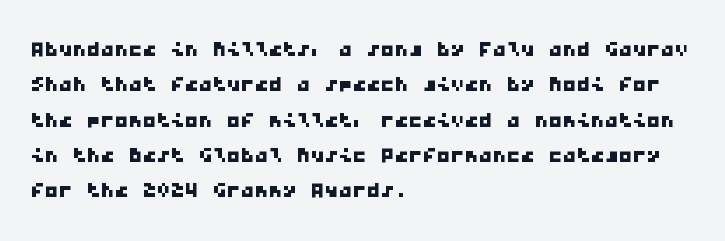
{"serif": "no", "width": "wide", "stroke_contrast": "low", "x_height": "medium", "monospaced": "yes", "underline": "no", "align": "left", "line_spacing": "normal", "line_spacing_ratio": 1.26, "letter_spacing": "normal", "letter_spacing_em": 0.0, "glyph_px": 28}
